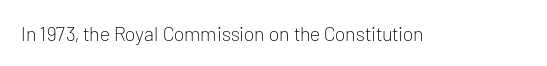
Q: Is the text bold? A: No.
Q: Is the text italic (slanted)? A: No, it is upright.
Q: Is the text underlined? A: No.
Q: Is the spacing between letters normal or unusually wide? A: Normal.
